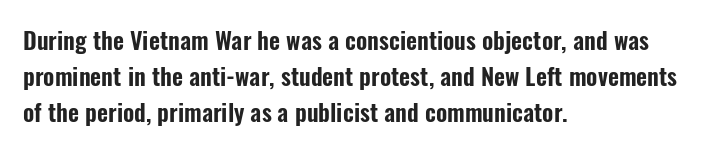
You can tell it's not italic because the verticals are truly vertical. Whoever set this chose a conventional vertical rhythm. The line texture is even and compact thanks to regular tracking. Each row of text sits above clean, open space.
